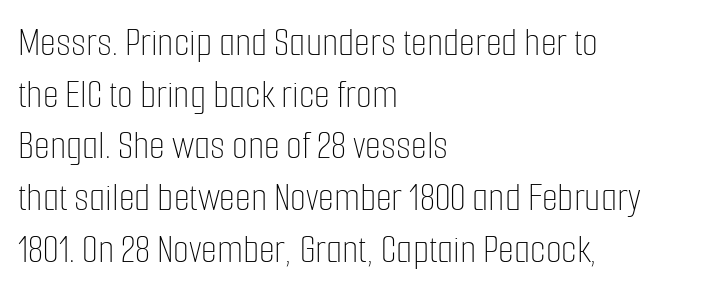
Q: Is the text bold? A: No.
Q: Is the text italic (slanted)? A: No, it is upright.
Q: Is the text underlined? A: No.
Q: How is the paragraph aligned? A: Left-aligned.
Q: Is the spacing between letters normal or unusually wide? A: Normal.
Q: Is the spacing between lines tight, normal or loose? A: Normal.
Q: Width (condensed, normal, or wide)? A: Condensed.
Q: Stroke contrast? A: Low.
Q: x-height? A: Medium.
Q: Monospaced? A: No.
